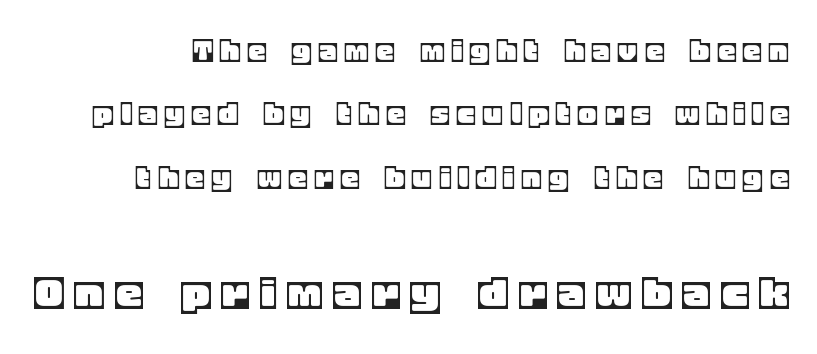
The face used here appears at its bigger size in the lower chunk. The axis of the letterforms is exactly vertical. Look at the tracking — it's clearly loosened, letters drifting apart. Looks like regular typesetting: each glyph gets only the width it needs.
